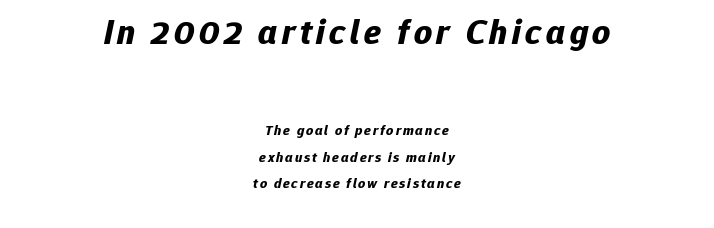
{"italic": "yes", "lean": "right", "slant_degrees": 12, "bold": "yes", "weight": "bold", "width": "normal", "stroke_contrast": "low", "x_height": "medium", "monospaced": "no", "underline": "no", "align": "center", "line_spacing_ratio": 1.89, "larger_block": "first", "size_ratio": 2.5, "glyph_px": 35}
